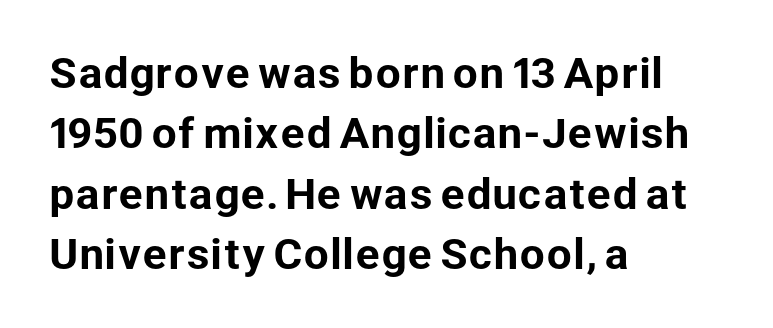
{"serif": "no", "italic": "no", "width": "normal", "stroke_contrast": "low", "x_height": "medium", "monospaced": "no", "underline": "no", "align": "left", "line_spacing": "normal", "line_spacing_ratio": 1.51, "letter_spacing": "normal", "letter_spacing_em": 0.0, "glyph_px": 40}
